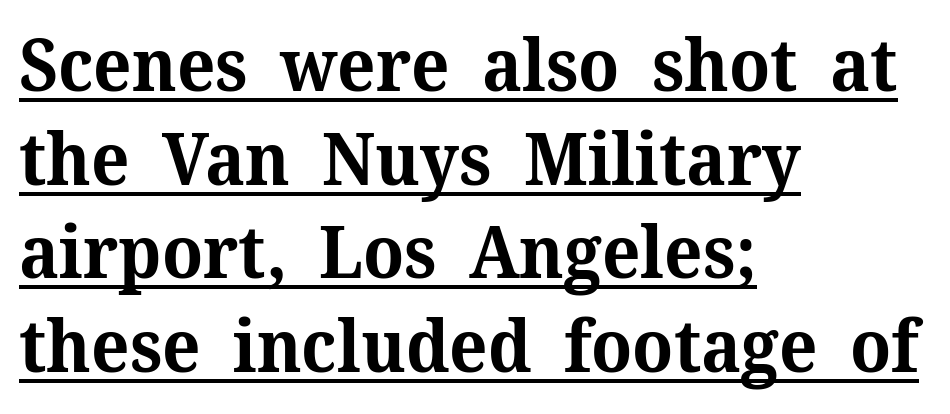
Q: Is the text bold? A: Yes.
Q: Is the text italic (slanted)? A: No, it is upright.
Q: Is the typeface a serif or a sans-serif typeface? A: Serif.
Q: Is the text underlined? A: Yes.
Q: How is the paragraph aligned? A: Left-aligned.
Q: Is the spacing between letters normal or unusually wide? A: Normal.
Q: Is the spacing between lines tight, normal or loose? A: Normal.
Q: Width (condensed, normal, or wide)? A: Normal.
Q: Stroke contrast? A: Medium.
Q: x-height? A: Medium.
Q: Monospaced? A: No.
